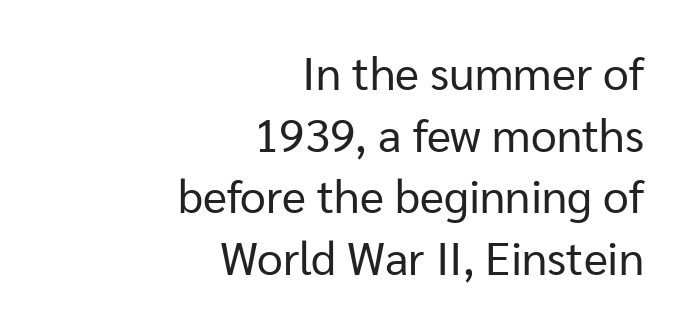
This is the regular roman posture of the typeface. Does the leading feel generous? No, just average. Looks like regular typesetting: each glyph gets only the width it needs. These lines are composed in type without serifs. The ragged edge is on the left, which tells us the setting is flush right. Lines of text with bare space underneath.
